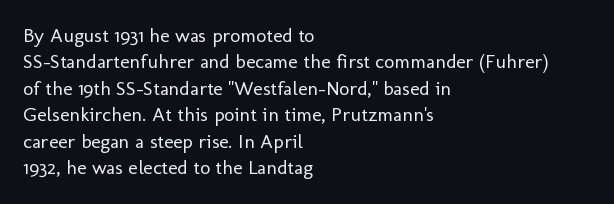
Q: Is the text bold? A: No.
Q: Is the text italic (slanted)? A: No, it is upright.
Q: Is the text underlined? A: No.
Q: How is the paragraph aligned? A: Left-aligned.
Q: Is the spacing between letters normal or unusually wide? A: Normal.
Q: Is the spacing between lines tight, normal or loose? A: Normal.
